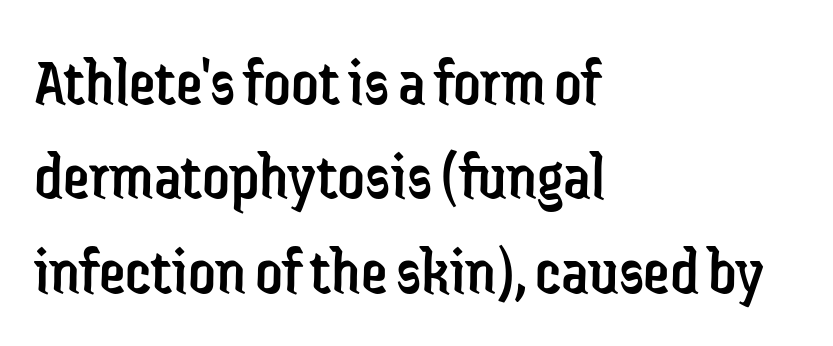
Serif or sans? Sans — the stroke terminals are bare. No extra tracking has been applied to these lines. The typeface has the unassuming heft of standard copy or less. Teacher's note: observe the even left margin — that is flush-left alignment.
